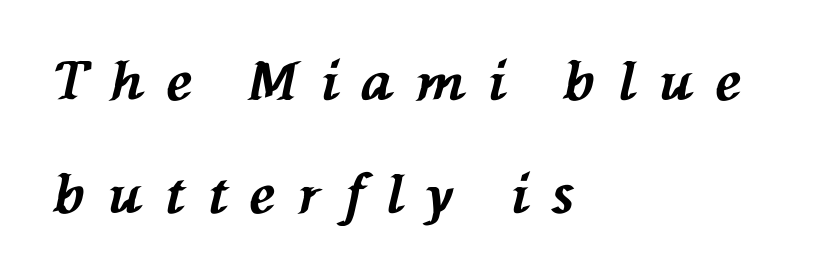
Do the characters align in a grid? No, the font is proportional. The line texture is sparse and dotted thanks to wide tracking. The vertical gap from one line to the next is large. The words here are not underlined.
